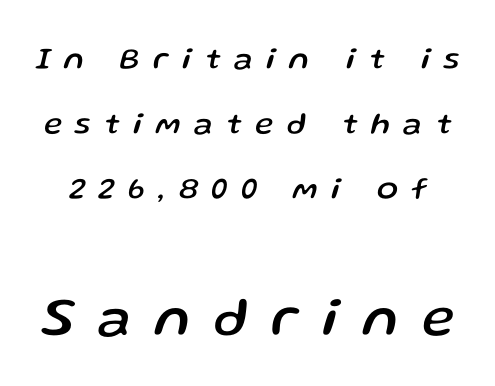
The image shows 55 px text type, italic (leaning right); set loose line spacing (2.1x), unusually wide letter spacing (+0.44 em), not underlined; the second (bottom) block is 1.77x larger; low stroke contrast and a medium x-height.
